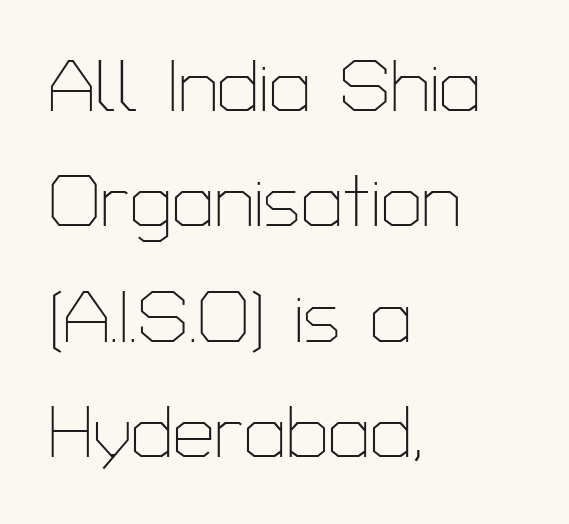
The ragged edge is on the right, which tells us the setting is flush left. Characters follow at the spacing the type designer built in. Style check: upright. Lines of text with bare space underneath. A typesetter would label this face a sans.
